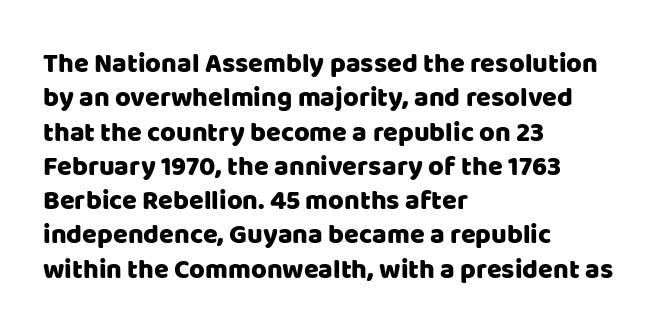
Do the letters lean? They stand straight. Lines of text with bare space underneath. The passage shown stacks its lines at a standard gap. Casual observation: everything's shoved over to the left.
